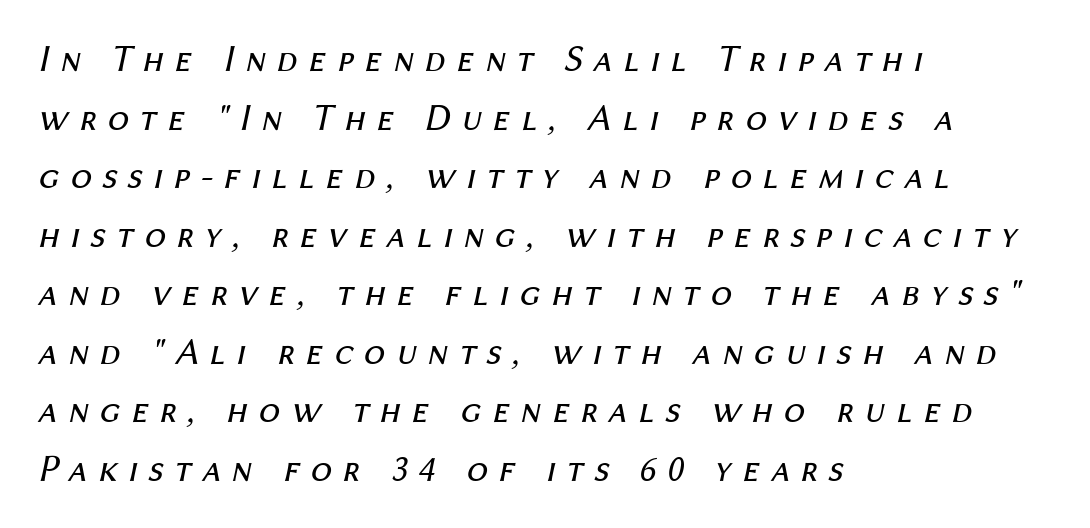
The image shows 38 px regular-weight type, italic (leaning right); set left-aligned, normal line spacing (1.54x), unusually wide letter spacing (+0.28 em), not underlined; medium stroke contrast and a medium x-height.
